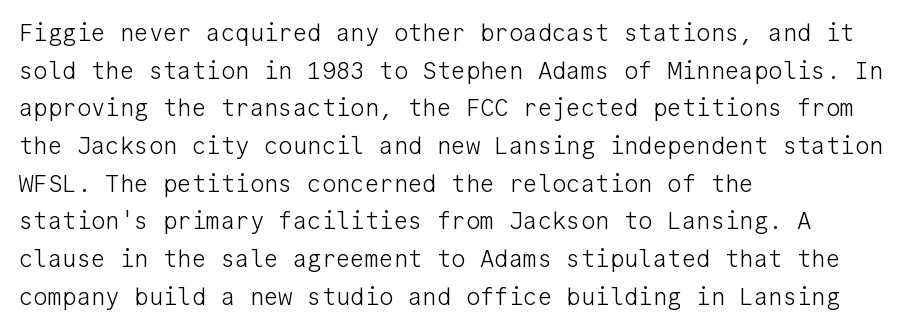
{"italic": "no", "bold": "no", "underline": "no", "align": "left", "line_spacing": "normal", "line_spacing_ratio": 1.57, "letter_spacing": "normal", "letter_spacing_em": 0.0, "glyph_px": 24}
